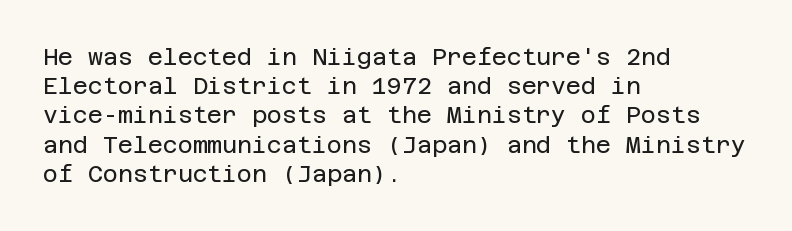
Nothing unusual about the tracking: characters are spaced as the font intends. Caption: multi-line text, flush left, ragged right. How would I describe the line gaps? Plain and ordinary. Unbolded letterforms with no extra heft.
